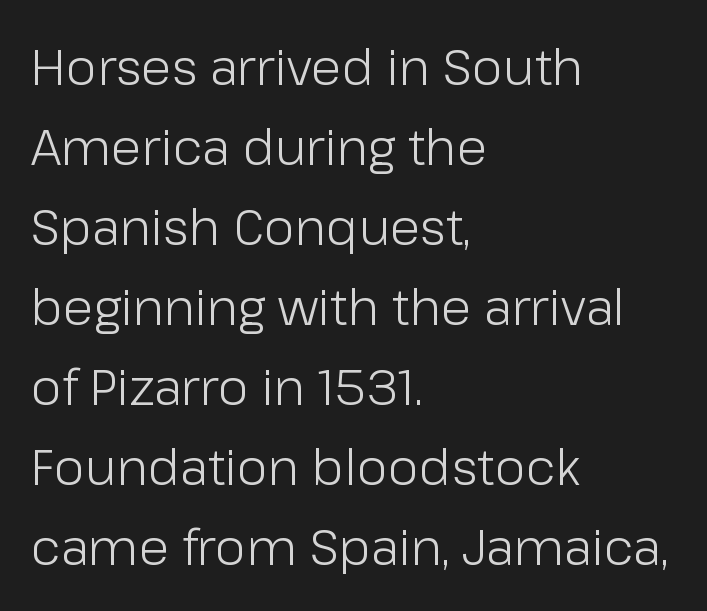
Designer's note — italics off, roman on. A clean baseline with only descenders dipping below it. The rendering uses natural spacing where letterforms have individual widths. Spacing between characters is what you'd get straight out of the box.
